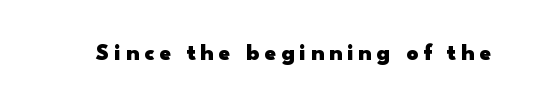
Nobody drew a line under any word here. Every character sits straight up, as roman type does. I'd describe the lettering as bold — thick and assertive. The face used here is rendered with a markedly widened letterfit.
